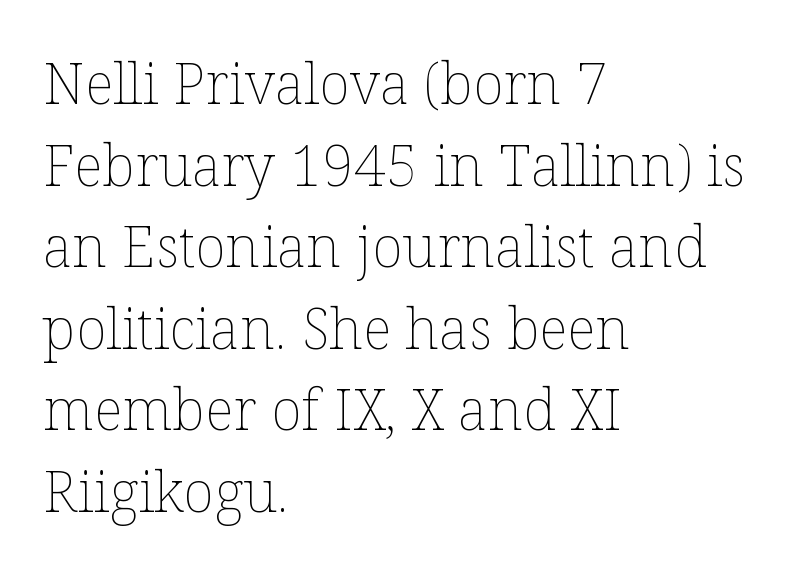
The image shows 57 px thin type, upright; set left-aligned, normal line spacing (1.43x), normal letter spacing, not underlined; low stroke contrast and a medium x-height.
